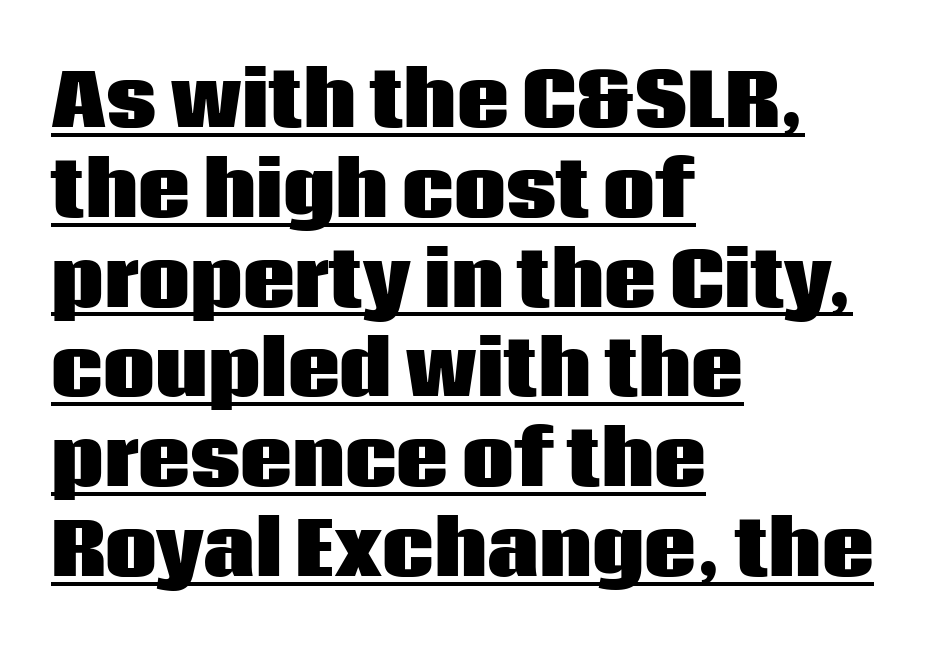
The image shows 73 px heavy sans-serif type, upright; set left-aligned, line spacing 1.23x, normal letter spacing, underlined; low stroke contrast and a large x-height.
